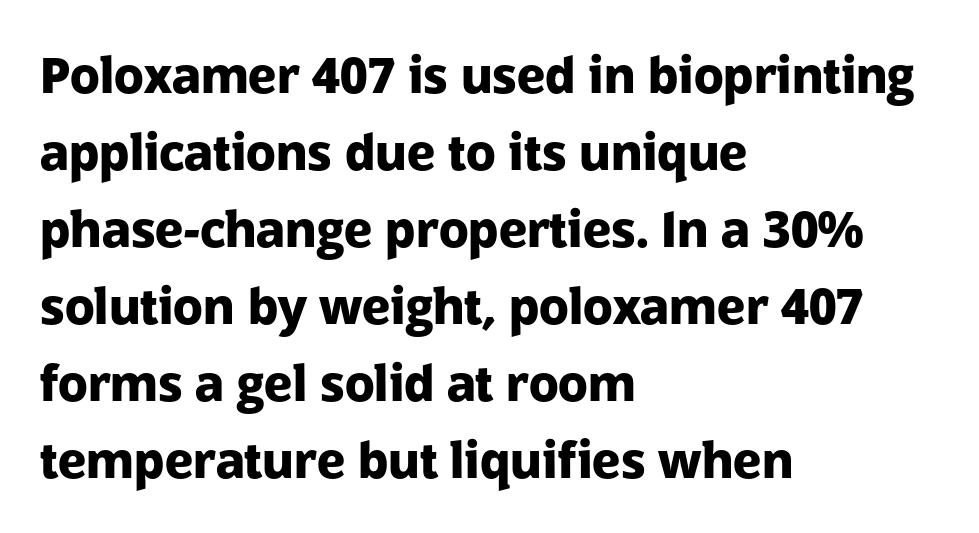
Q: Is the text bold? A: Yes.
Q: Is the text italic (slanted)? A: No, it is upright.
Q: Is the typeface a serif or a sans-serif typeface? A: Sans-serif.
Q: Is the text underlined? A: No.
Q: How is the paragraph aligned? A: Left-aligned.
Q: Is the spacing between letters normal or unusually wide? A: Normal.
Q: Is the spacing between lines tight, normal or loose? A: Normal.
Q: Width (condensed, normal, or wide)? A: Normal.
Q: Stroke contrast? A: Low.
Q: x-height? A: Medium.
Q: Monospaced? A: No.
